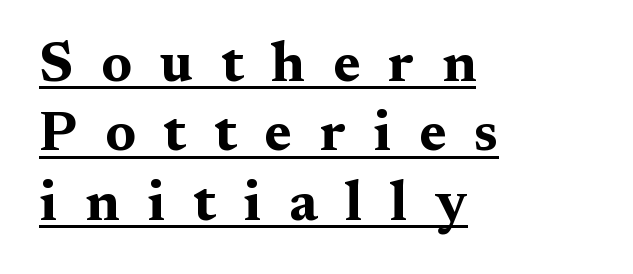
{"serif": "yes", "italic": "no", "bold": "yes", "weight": "bold", "width": "wide", "stroke_contrast": "medium", "x_height": "medium", "monospaced": "no", "underline": "yes", "align": "left", "line_spacing_ratio": 1.24, "letter_spacing": "wide", "letter_spacing_em": 0.5, "glyph_px": 56}
